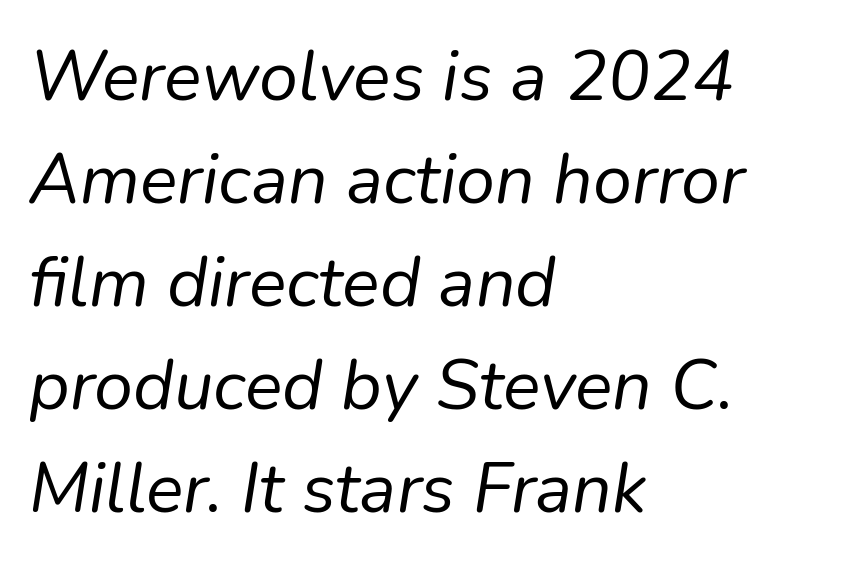
The image shows 70 px regular-weight type, italic (leaning right); set left-aligned, normal line spacing (1.47x), normal letter spacing, not underlined; low stroke contrast and a medium x-height.
